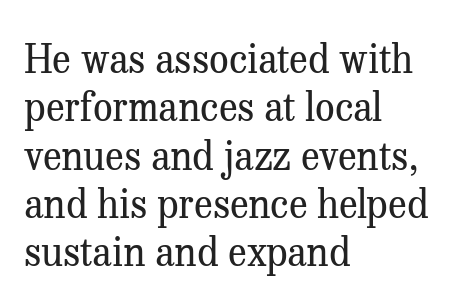
The image shows 39 px regular-weight serif type, upright; set left-aligned, line spacing 1.24x, normal letter spacing, not underlined; medium stroke contrast and a medium x-height.
